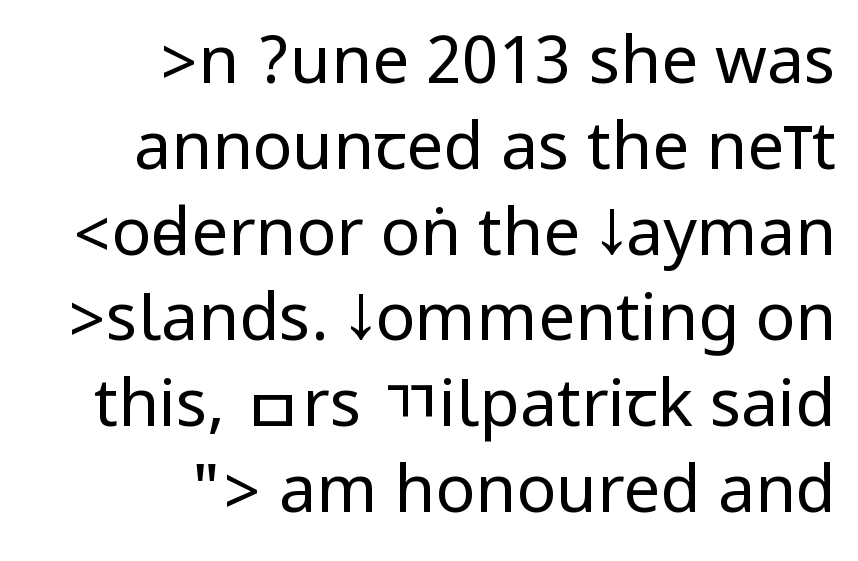
The image shows 66 px regular-weight, condensed sans-serif type, upright; set right-aligned, normal line spacing (1.3x), normal letter spacing, not underlined; low stroke contrast.
